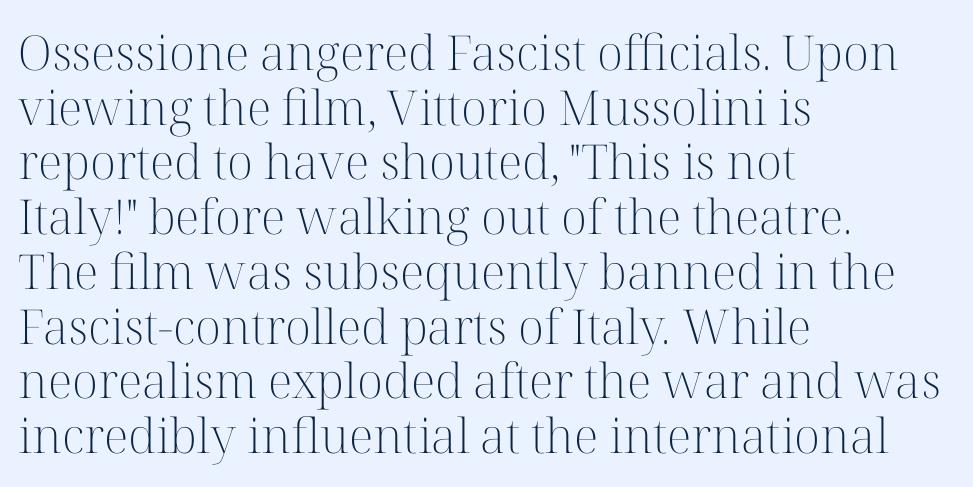
Rendered with straight, roman letterforms. Tracking here is standard; glyphs follow each other at the usual distance. The space directly below the letters is spotless. Note: serifs present on the glyphs. Each letter keeps its own natural width here, so spacing adapts to shape.
